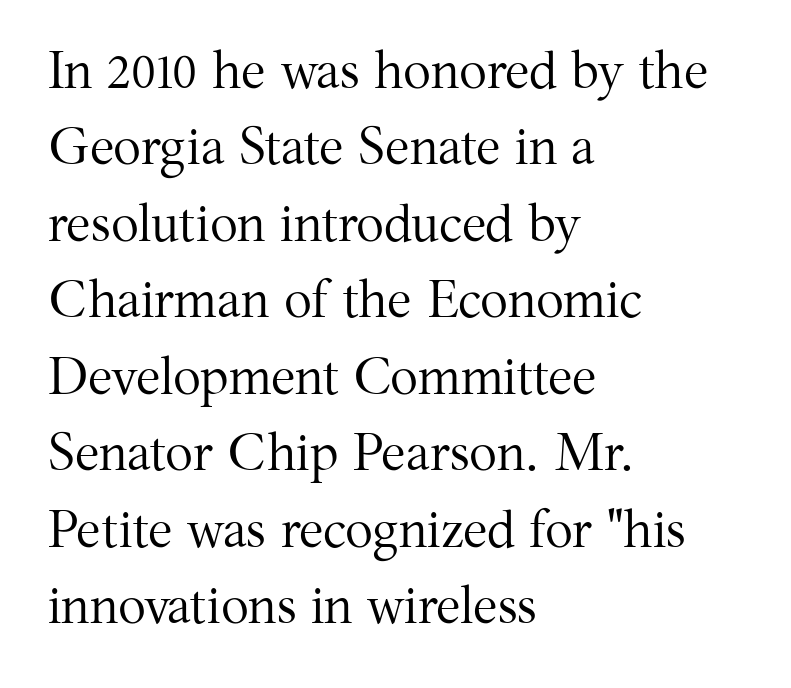
Q: Is the text bold? A: No.
Q: Is the text italic (slanted)? A: No, it is upright.
Q: Is the typeface a serif or a sans-serif typeface? A: Serif.
Q: Is the text underlined? A: No.
Q: How is the paragraph aligned? A: Left-aligned.
Q: Is the spacing between letters normal or unusually wide? A: Normal.
Q: Is the spacing between lines tight, normal or loose? A: Normal.
Q: Width (condensed, normal, or wide)? A: Normal.
Q: Stroke contrast? A: Medium.
Q: x-height? A: Medium.
Q: Monospaced? A: No.
